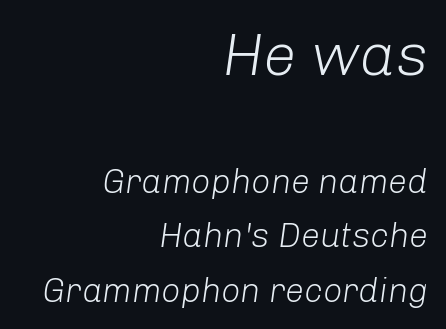
The image shows 60 px light type, italic (leaning right); set right-aligned, normal line spacing (1.59x), normal letter spacing, not underlined; the first (top) block is 1.76x larger; low stroke contrast and a medium x-height.
